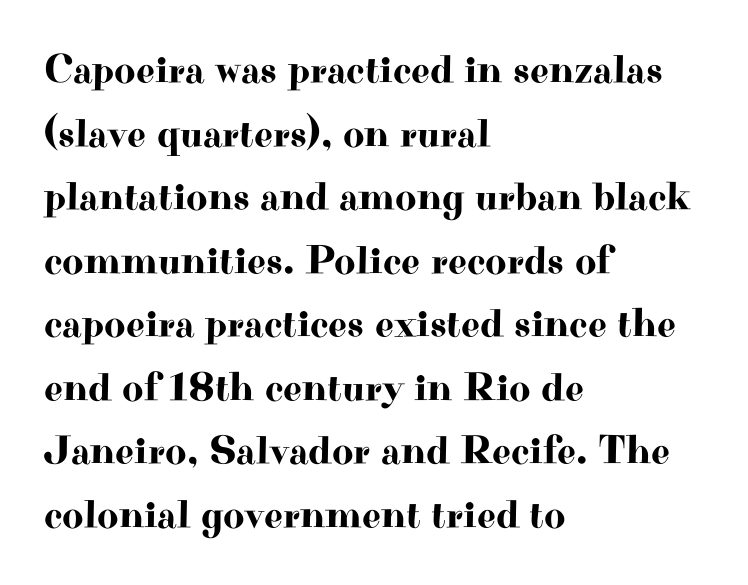
The image shows 41 px wide serif type, upright; set left-aligned, normal line spacing (1.55x), normal letter spacing, not underlined; high stroke contrast and a small x-height.
